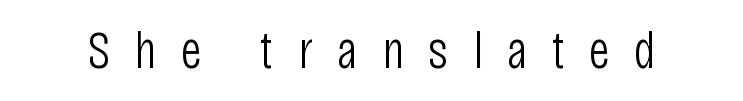
Q: Is the text bold? A: No.
Q: Is the text italic (slanted)? A: No, it is upright.
Q: Is the typeface a serif or a sans-serif typeface? A: Sans-serif.
Q: Is the text underlined? A: No.
Q: Is the spacing between letters normal or unusually wide? A: Unusually wide.
Q: Width (condensed, normal, or wide)? A: Condensed.
Q: Stroke contrast? A: Low.
Q: x-height? A: Large.
Q: Monospaced? A: No.
